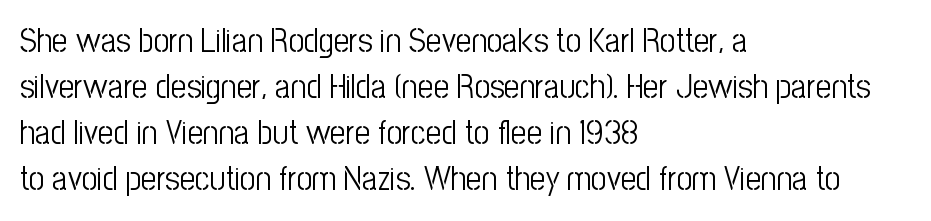
Q: Is the text bold? A: No.
Q: Is the text italic (slanted)? A: No, it is upright.
Q: Is the typeface a serif or a sans-serif typeface? A: Sans-serif.
Q: Is the text underlined? A: No.
Q: How is the paragraph aligned? A: Left-aligned.
Q: Is the spacing between letters normal or unusually wide? A: Normal.
Q: Is the spacing between lines tight, normal or loose? A: Normal.
Q: Width (condensed, normal, or wide)? A: Condensed.
Q: Stroke contrast? A: Low.
Q: x-height? A: Medium.
Q: Monospaced? A: No.
